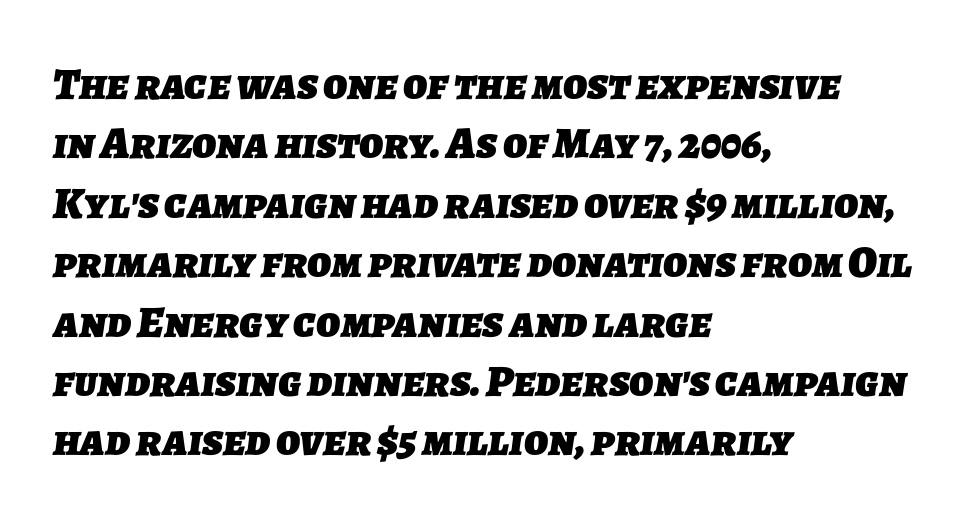
The image shows 45 px heavy sans-serif type; set left-aligned, normal line spacing (1.32x), normal letter spacing, not underlined; low stroke contrast and a medium x-height.
